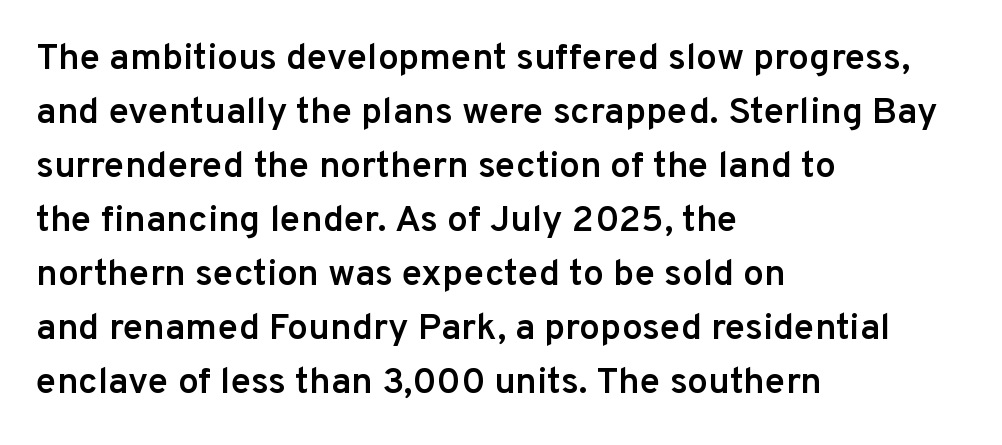
Left-aligned paragraph, ragged on the right. There is no visible air inserted between adjacent glyphs. Do the characters align in a grid? No, the font is proportional. A typesetter would mark this as roman, not italic. The glyphs in this specimen are sans serif.
